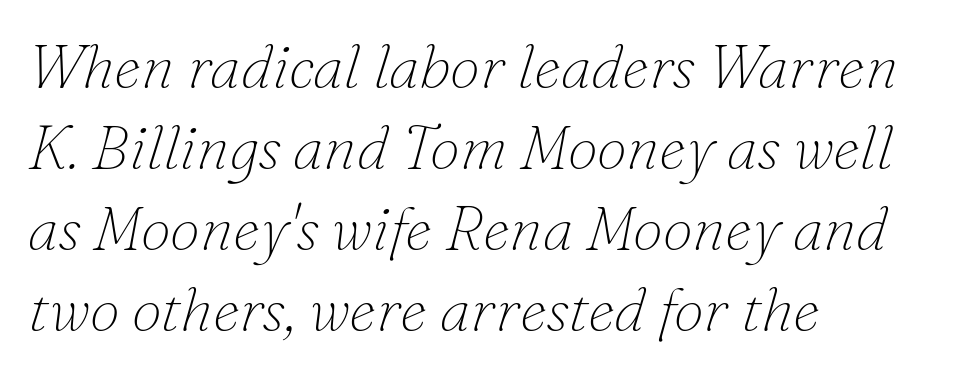
Q: Is the text bold? A: No.
Q: Is the text italic (slanted)? A: Yes, it leans right by about 16 degrees.
Q: Is the typeface a serif or a sans-serif typeface? A: Serif.
Q: Is the text underlined? A: No.
Q: How is the paragraph aligned? A: Left-aligned.
Q: Is the spacing between letters normal or unusually wide? A: Normal.
Q: Is the spacing between lines tight, normal or loose? A: Normal.
Q: Width (condensed, normal, or wide)? A: Normal.
Q: Stroke contrast? A: Low.
Q: x-height? A: Small.
Q: Monospaced? A: No.
